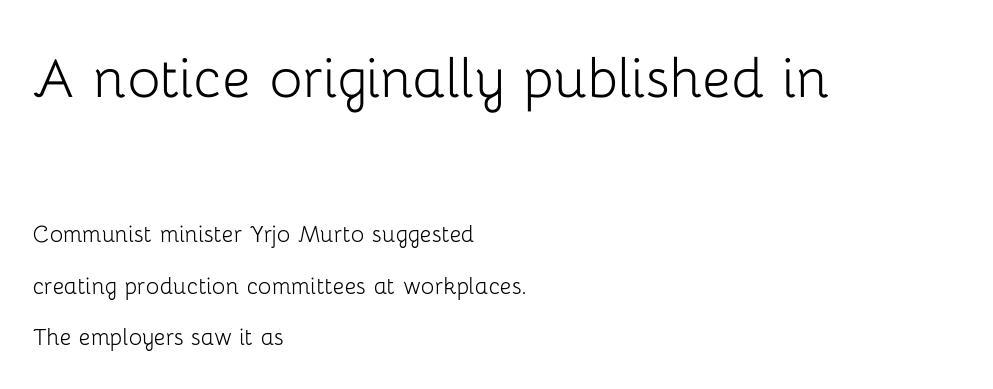
The image shows 69 px light sans-serif type, upright; set left-aligned, line spacing 1.85x, normal letter spacing, not underlined; the first (top) block is 2.46x larger; low stroke contrast and a medium x-height.
